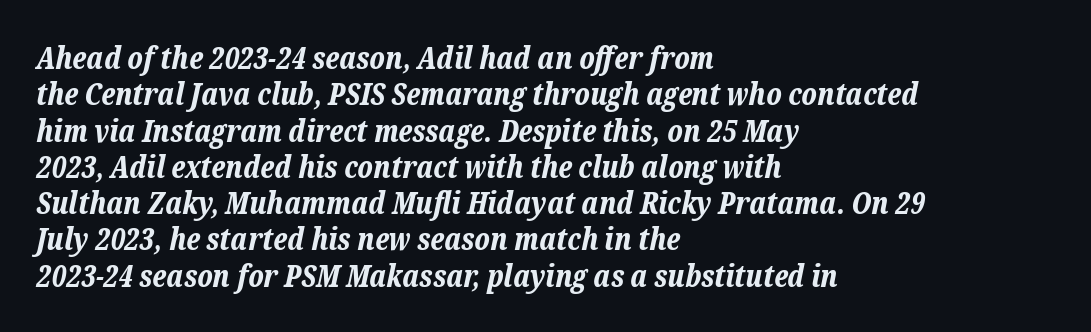
Q: Is the text bold? A: Yes.
Q: Is the text italic (slanted)? A: Yes, it leans right by about 12 degrees.
Q: Is the text underlined? A: No.
Q: How is the paragraph aligned? A: Left-aligned.
Q: Is the spacing between letters normal or unusually wide? A: Normal.
Q: Width (condensed, normal, or wide)? A: Normal.
Q: Stroke contrast? A: Low.
Q: x-height? A: Medium.
Q: Monospaced? A: No.
